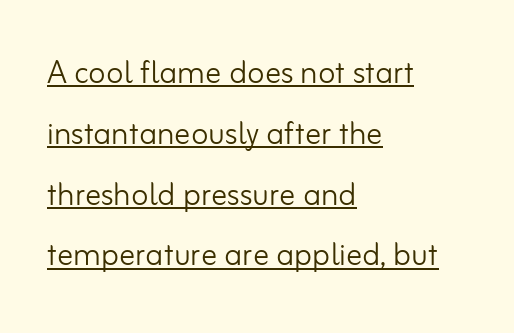
The image shows 40 px light sans-serif type, upright; set left-aligned, normal line spacing (1.52x), normal letter spacing, underlined; low stroke contrast and a small x-height.
